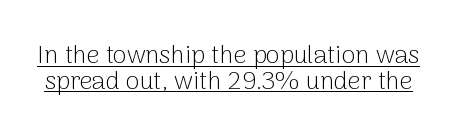
The image shows 25 px text type, upright; set tight line spacing (1.03x), normal letter spacing, underlined.
